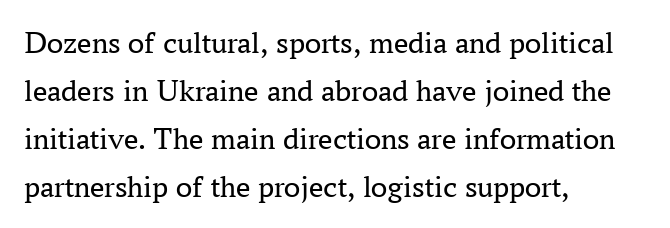
{"serif": "yes", "italic": "no", "bold": "no", "weight": "regular", "width": "normal", "stroke_contrast": "medium", "x_height": "medium", "monospaced": "no", "underline": "no", "align": "left", "line_spacing": "normal", "line_spacing_ratio": 1.5, "letter_spacing": "normal", "letter_spacing_em": 0.0, "glyph_px": 32}
